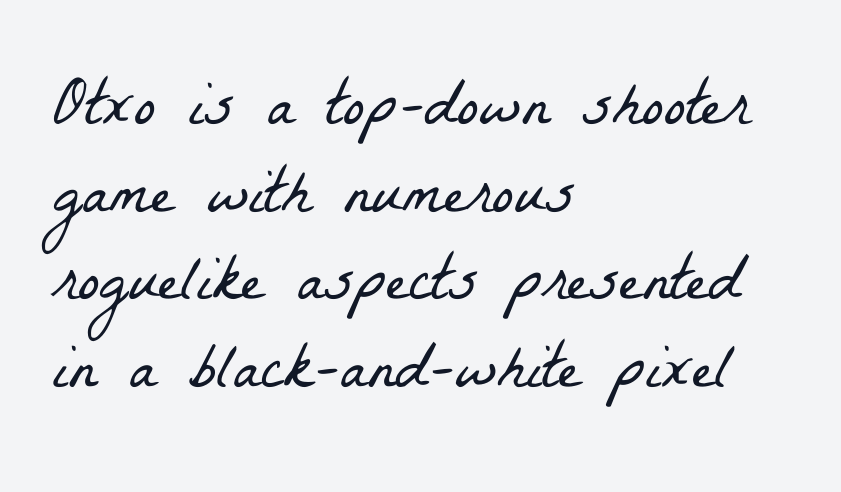
These lines stack with their left ends in a neat column. The typesetting does not lean heavy: it is not bold. The letterforms sit shoulder to shoulder at normal distance. The space between consecutive lines is moderate. The characters display serif detailing at their extremities. Proportional: the letters do not fall into vertical columns.
